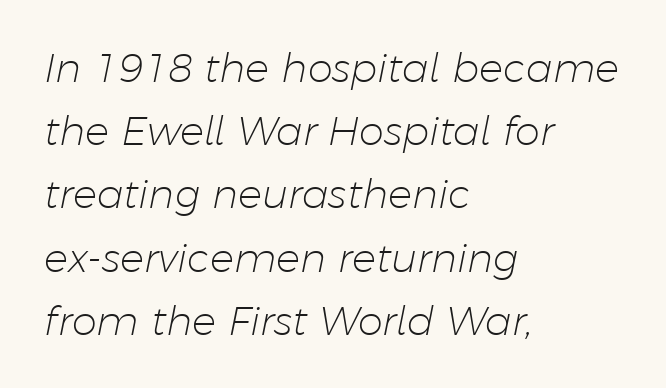
The rendering applies a slant to the glyphs. Stems and bowls with no extra thickness — not bold. Compared with a centered layout, this one pins lines to the left instead. A typesetter would call this zero additional tracking. Leading matches the norm, producing a regular column. Varying glyph widths throughout — classic text-font behaviour.
